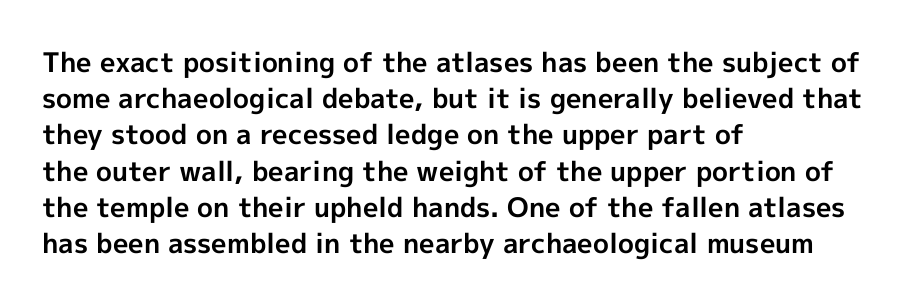
The image shows 27 px bold type, upright; set left-aligned, normal line spacing (1.34x), normal letter spacing, not underlined.
